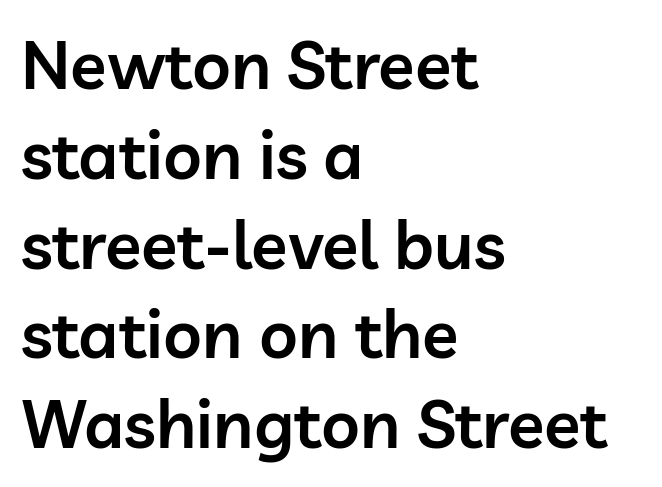
Q: Is the text bold? A: Semi-bold.
Q: Is the text italic (slanted)? A: No, it is upright.
Q: Is the typeface a serif or a sans-serif typeface? A: Sans-serif.
Q: Is the text underlined? A: No.
Q: How is the paragraph aligned? A: Left-aligned.
Q: Is the spacing between letters normal or unusually wide? A: Normal.
Q: Is the spacing between lines tight, normal or loose? A: Normal.
Q: Width (condensed, normal, or wide)? A: Normal.
Q: Stroke contrast? A: Low.
Q: x-height? A: Medium.
Q: Monospaced? A: No.
